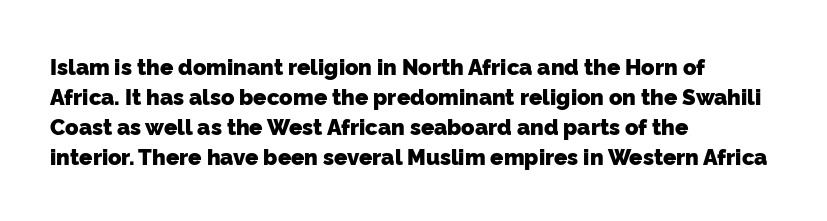
{"bold": "yes", "underline": "no", "align": "left", "line_spacing": "normal", "line_spacing_ratio": 1.36, "letter_spacing": "normal", "letter_spacing_em": 0.0, "glyph_px": 22}
